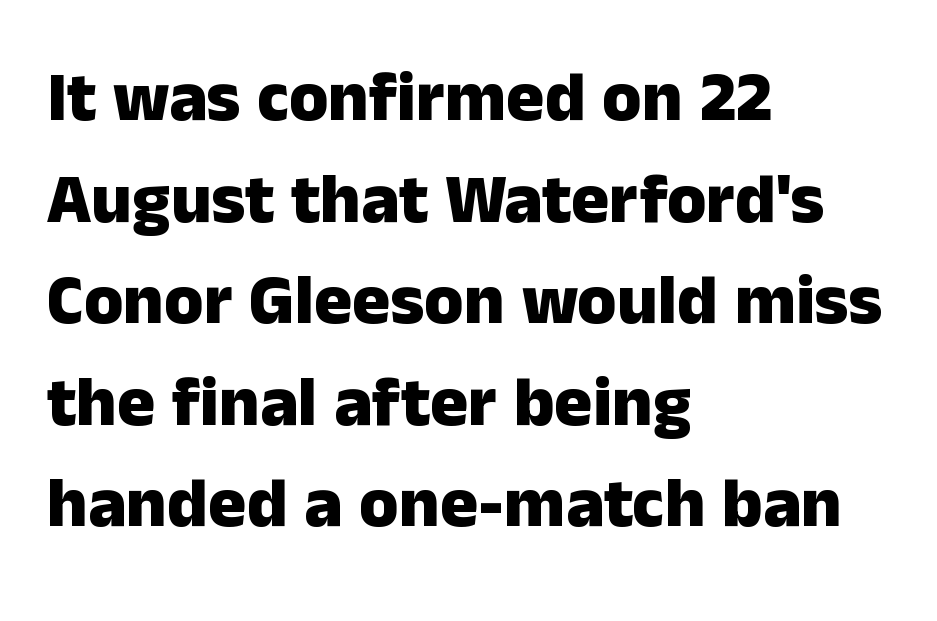
{"serif": "no", "italic": "no", "bold": "yes", "weight": "heavy", "width": "normal", "stroke_contrast": "low", "x_height": "medium", "monospaced": "no", "underline": "no", "align": "left", "line_spacing": "normal", "line_spacing_ratio": 1.43, "letter_spacing": "normal", "letter_spacing_em": 0.0, "glyph_px": 71}
